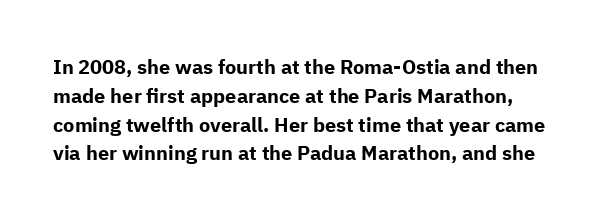
Q: Is the text bold? A: Yes.
Q: Is the text italic (slanted)? A: No, it is upright.
Q: Is the text underlined? A: No.
Q: Is the spacing between letters normal or unusually wide? A: Normal.
Q: Is the spacing between lines tight, normal or loose? A: Normal.
